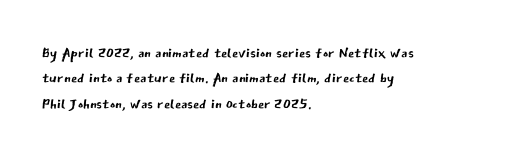
Q: Is the text bold? A: No.
Q: Is the text italic (slanted)? A: No, it is upright.
Q: Is the text underlined? A: No.
Q: How is the paragraph aligned? A: Left-aligned.
Q: Is the spacing between letters normal or unusually wide? A: Normal.
Q: Is the spacing between lines tight, normal or loose? A: Normal.
